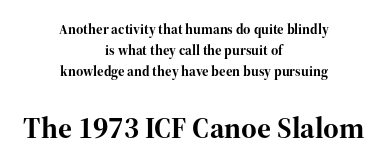
{"serif": "yes", "italic": "no", "bold": "yes", "weight": "bold", "width": "normal", "stroke_contrast": "high", "x_height": "medium", "monospaced": "no", "underline": "no", "align": "center", "line_spacing": "normal", "line_spacing_ratio": 1.49, "letter_spacing": "normal", "letter_spacing_em": 0.0, "larger_block": "second", "size_ratio": 2.14, "glyph_px": 30}
